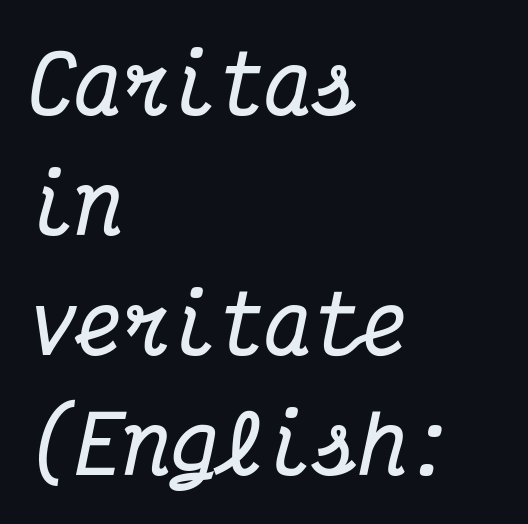
The image shows 79 px bold, condensed serif type, italic (leaning right), monospaced; set left-aligned, normal line spacing (1.52x), normal letter spacing, not underlined; medium stroke contrast and a medium x-height.
